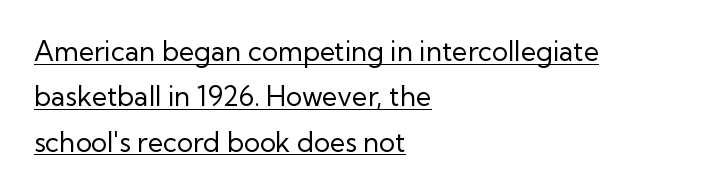
Notice how descenders clear the ascenders below comfortably — that's standard leading. Characters follow at the spacing the type designer built in. The passage shown is underscored from start to finish. The font is comparable to plain body text, perhaps lighter.
